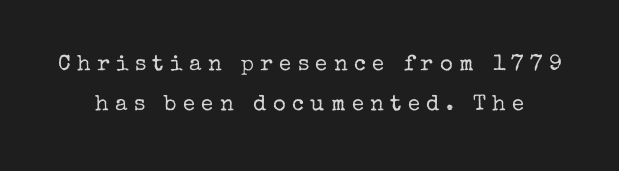
The image shows 22 px text type, upright; set line spacing 1.8x, unusually wide letter spacing (+0.29 em), not underlined.
